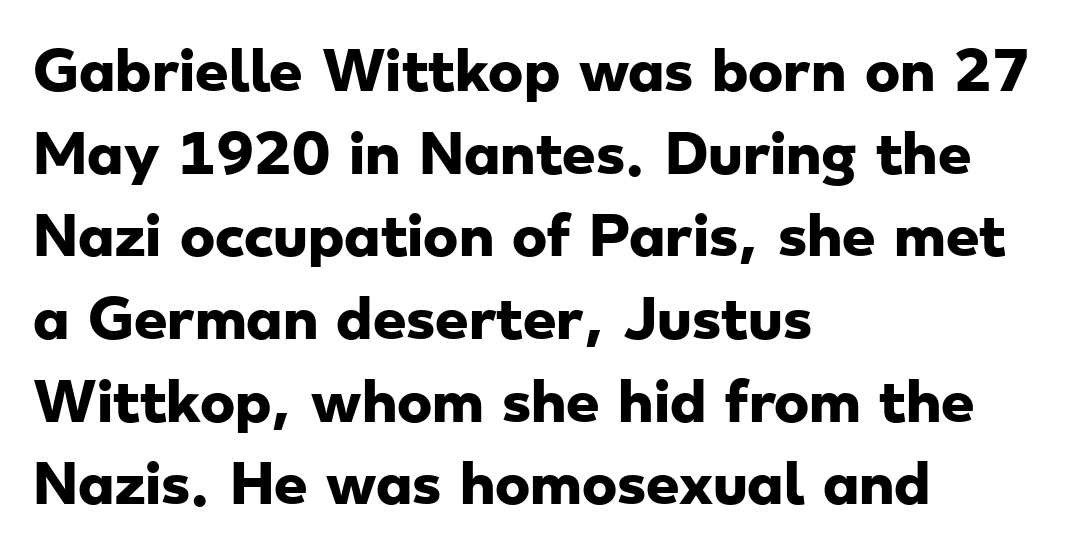
The zone under the glyphs is completely vacant. The paragraph shown leans on its left margin. You'd pick this weight for a headline — it's a proper bold. Does the leading feel generous? No, just average. Spacing between characters is what you'd get straight out of the box.
